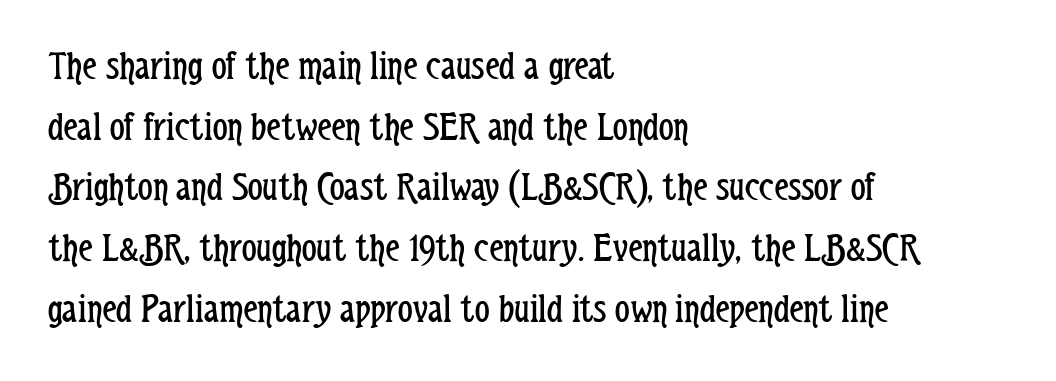
{"serif": "no", "italic": "no", "bold": "no", "weight": "regular", "width": "condensed", "stroke_contrast": "low", "x_height": "medium", "monospaced": "no", "underline": "no", "align": "left", "line_spacing": "normal", "line_spacing_ratio": 1.48, "letter_spacing": "normal", "letter_spacing_em": 0.0, "glyph_px": 41}
